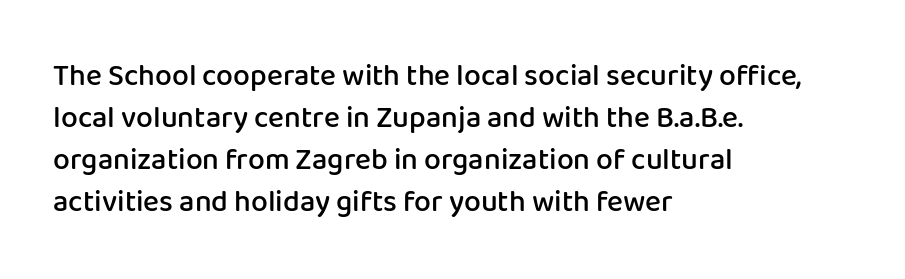
The image shows 30 px semibold sans-serif type, upright; set left-aligned, normal line spacing (1.4x), normal letter spacing, not underlined; low stroke contrast and a medium x-height.
